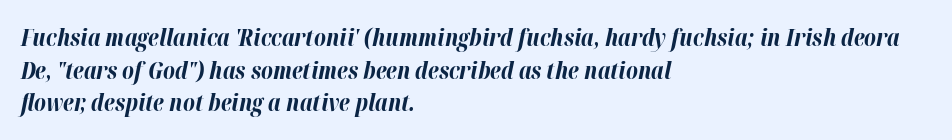
{"italic": "yes", "lean": "right", "slant_degrees": 12, "bold": "yes", "underline": "no", "align": "left", "line_spacing": "normal", "line_spacing_ratio": 1.42, "letter_spacing": "normal", "letter_spacing_em": 0.0, "glyph_px": 23}
